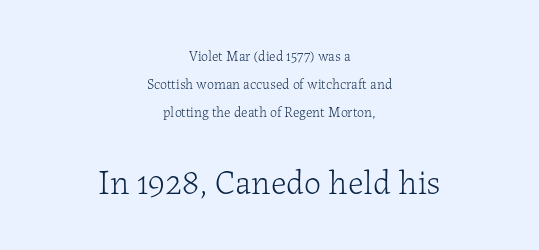
The image shows 34 px light serif type, upright; set centered, loose line spacing (2.0x), normal letter spacing, not underlined; the second (bottom) block is 2.43x larger; low stroke contrast and a medium x-height.
